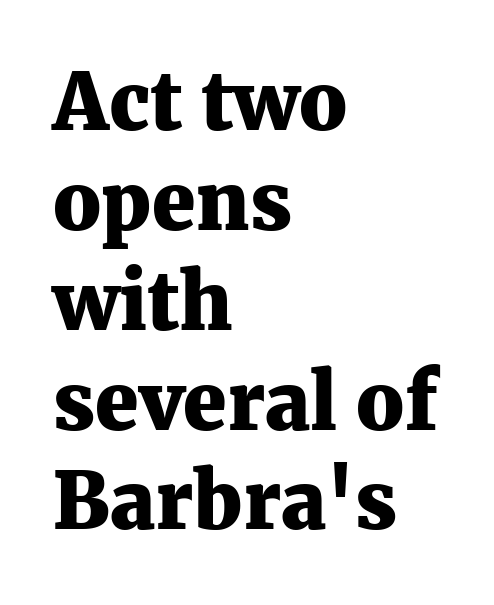
The image shows 78 px heavy serif type, upright; set left-aligned, normal line spacing (1.28x), normal letter spacing, not underlined; medium stroke contrast and a medium x-height.
